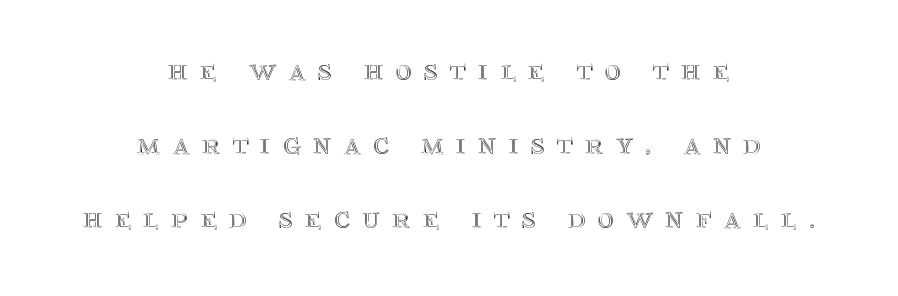
The tracking jumps out immediately: characters are airy and widely separated. The leading is generous, giving the passage an open texture. The string is rendered with underlining switched off. Reading down the block, each line starts at a different indent, mirrored at its end.
